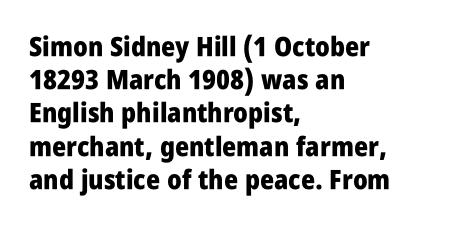
Q: Is the text bold? A: Yes.
Q: Is the text italic (slanted)? A: No, it is upright.
Q: Is the text underlined? A: No.
Q: How is the paragraph aligned? A: Left-aligned.
Q: Is the spacing between letters normal or unusually wide? A: Normal.
